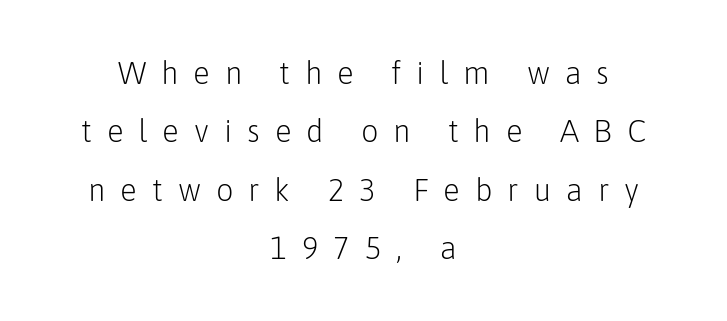
The image shows 31 px light sans-serif type, upright; set centered, line spacing 1.88x, unusually wide letter spacing (+0.48 em), not underlined; low stroke contrast and a medium x-height.
